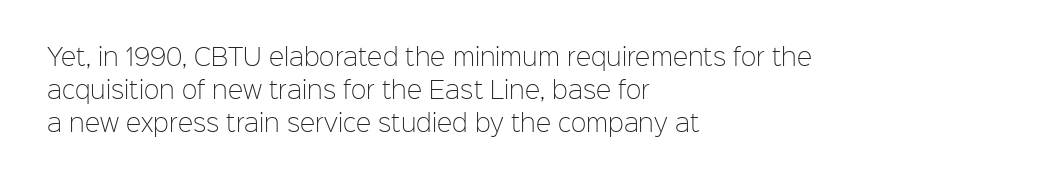
{"italic": "no", "bold": "no", "underline": "no", "align": "left", "line_spacing": "normal", "line_spacing_ratio": 1.43, "letter_spacing": "normal", "letter_spacing_em": 0.0, "glyph_px": 23}
